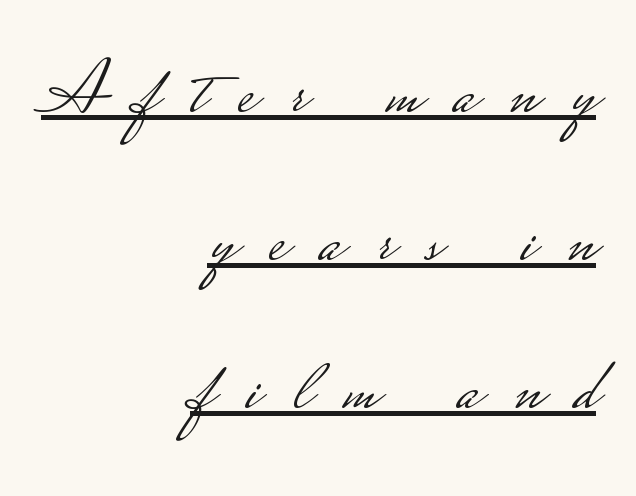
Note the varied advance widths — an 'i' is clearly narrower than an 'm'. These lines have a slow, spaced-out rhythm from letter to letter. The font family rendered here belongs to the sans-serif group. In designer terms, the underline attribute is active on this setting. Stroke mass is kept to a normal reading level or below.
